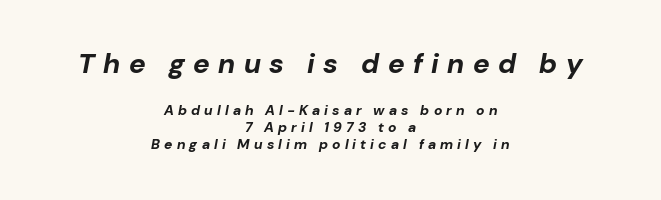
{"italic": "yes", "lean": "right", "slant_degrees": 10, "bold": "yes", "weight": "bold", "width": "normal", "stroke_contrast": "low", "x_height": "medium", "monospaced": "no", "underline": "no", "align": "center", "line_spacing_ratio": 1.21, "letter_spacing": "wide", "letter_spacing_em": 0.3, "larger_block": "first", "size_ratio": 2.0, "glyph_px": 28}
